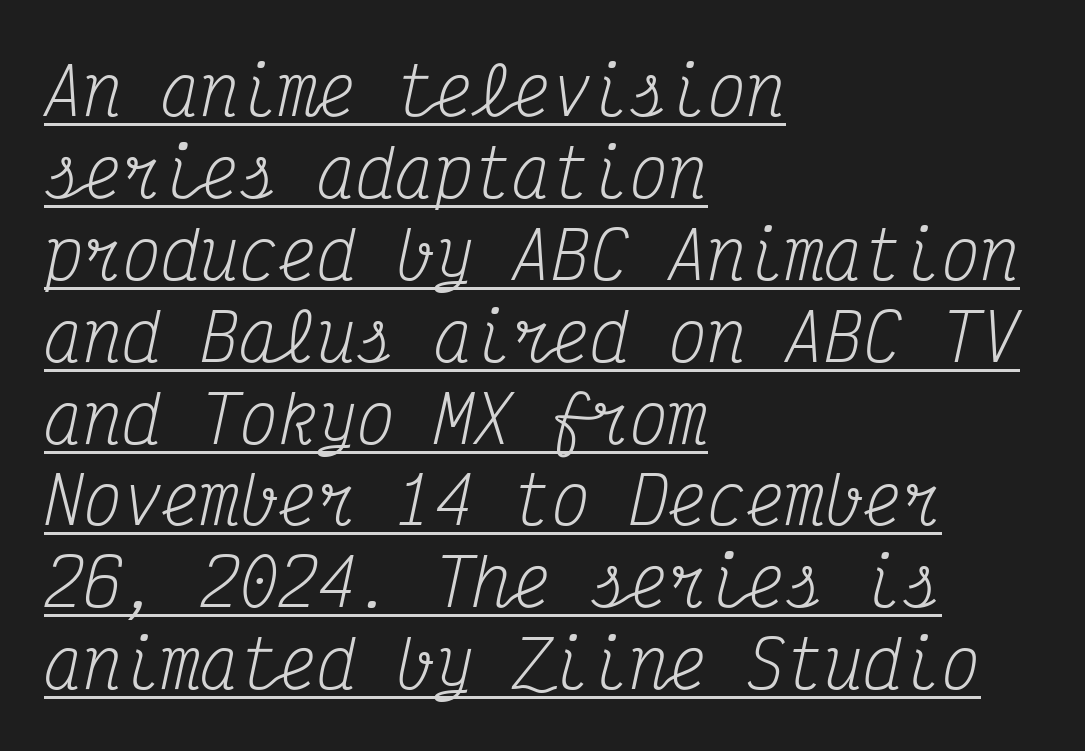
{"serif": "yes", "italic": "yes", "lean": "right", "slant_degrees": 12, "bold": "no", "weight": "regular", "width": "condensed", "stroke_contrast": "medium", "x_height": "medium", "monospaced": "yes", "underline": "yes", "align": "left", "line_spacing": "normal", "line_spacing_ratio": 1.26, "letter_spacing": "normal", "letter_spacing_em": 0.0, "glyph_px": 65}
